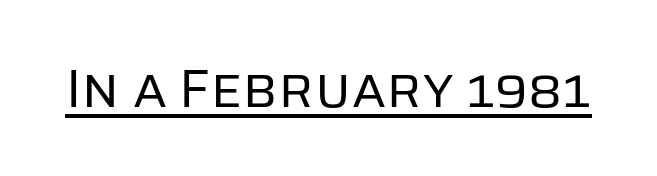
Q: Is the text bold? A: No.
Q: Is the text italic (slanted)? A: No, it is upright.
Q: Is the typeface a serif or a sans-serif typeface? A: Sans-serif.
Q: Is the text underlined? A: Yes.
Q: Is the spacing between letters normal or unusually wide? A: Normal.
Q: Width (condensed, normal, or wide)? A: Normal.
Q: Stroke contrast? A: Low.
Q: x-height? A: Large.
Q: Monospaced? A: No.
